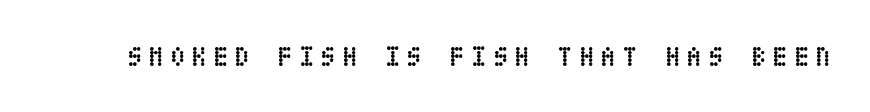
The image shows 27 px bold type, upright; set unusually wide letter spacing (+0.25 em), not underlined.
